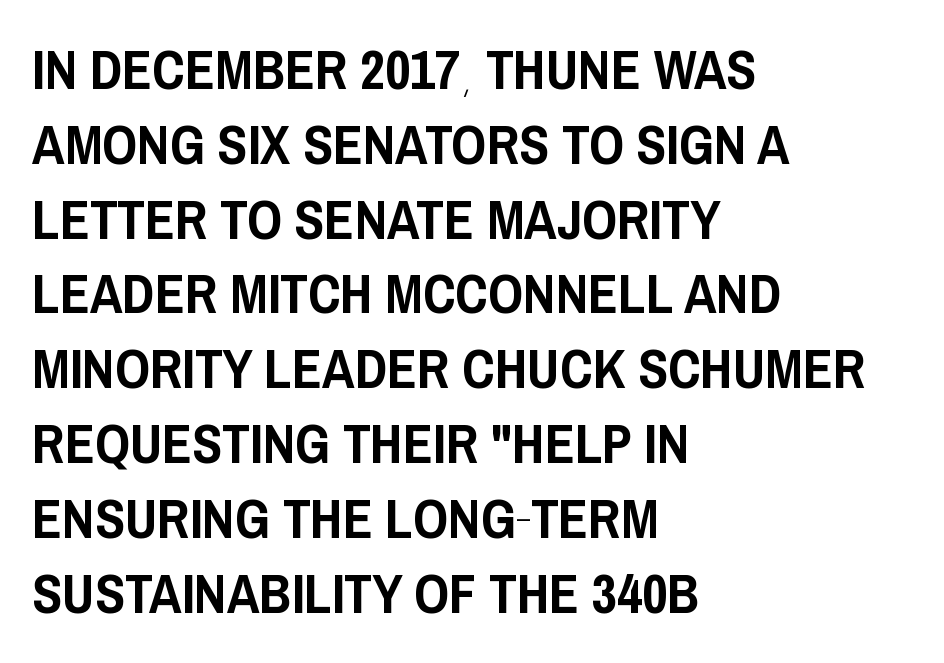
Q: Is the text italic (slanted)? A: No, it is upright.
Q: Is the typeface a serif or a sans-serif typeface? A: Sans-serif.
Q: Is the text underlined? A: No.
Q: How is the paragraph aligned? A: Left-aligned.
Q: Is the spacing between letters normal or unusually wide? A: Normal.
Q: Is the spacing between lines tight, normal or loose? A: Normal.
Q: Width (condensed, normal, or wide)? A: Condensed.
Q: Stroke contrast? A: Low.
Q: x-height? A: Large.
Q: Monospaced? A: No.
